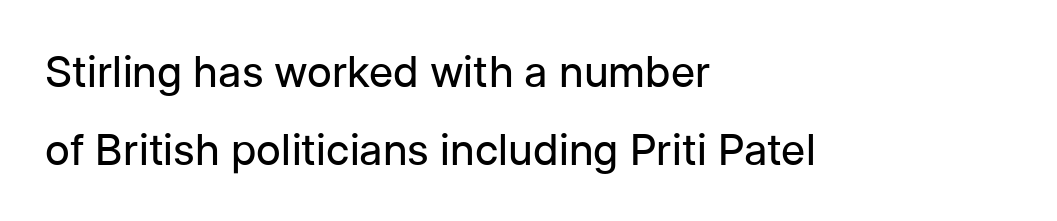
This rendering leaves character spacing at its baseline value. Visually the block forms a straight wall on the left and a jagged coastline on the right. Unbolded letterforms with no extra heft. Proportional: the letters do not fall into vertical columns.
